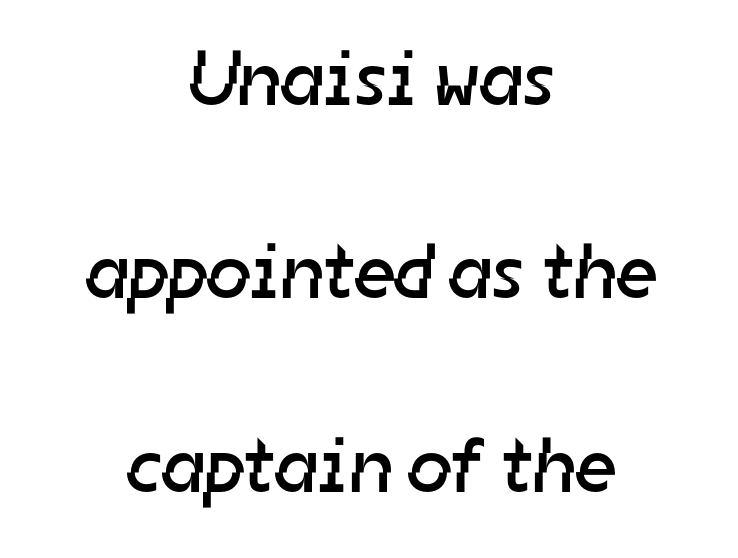
The image shows 78 px regular-weight sans-serif type; set centered, loose line spacing (2.48x), normal letter spacing, not underlined; low stroke contrast and a medium x-height.
